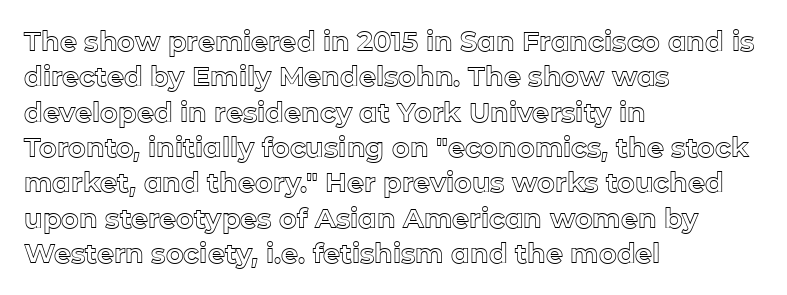
Interline gaps are of average width in this sample. The axis of the letterforms is exactly vertical. Casual observation: everything's shoved over to the left. These lines keep a tight, regular rhythm from letter to letter. Unmarked baselines from the first word to the last.
